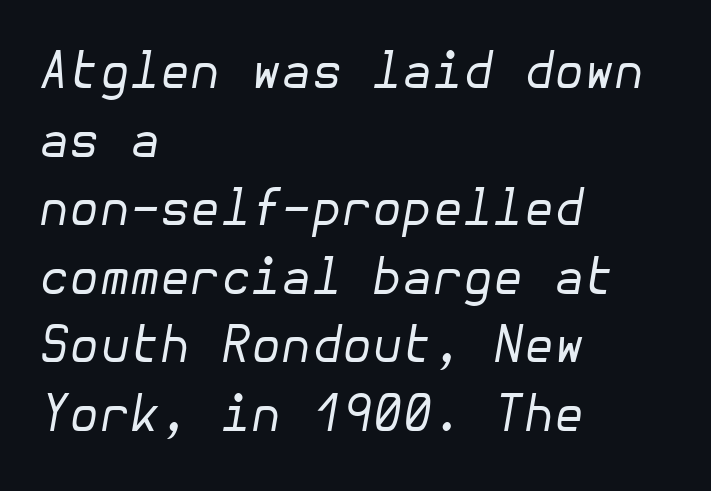
Q: Is the text bold? A: No.
Q: Is the text italic (slanted)? A: Yes, it leans right by about 10 degrees.
Q: Is the text underlined? A: No.
Q: How is the paragraph aligned? A: Left-aligned.
Q: Is the spacing between letters normal or unusually wide? A: Normal.
Q: Is the spacing between lines tight, normal or loose? A: Normal.
Q: Width (condensed, normal, or wide)? A: Normal.
Q: Stroke contrast? A: Low.
Q: x-height? A: Medium.
